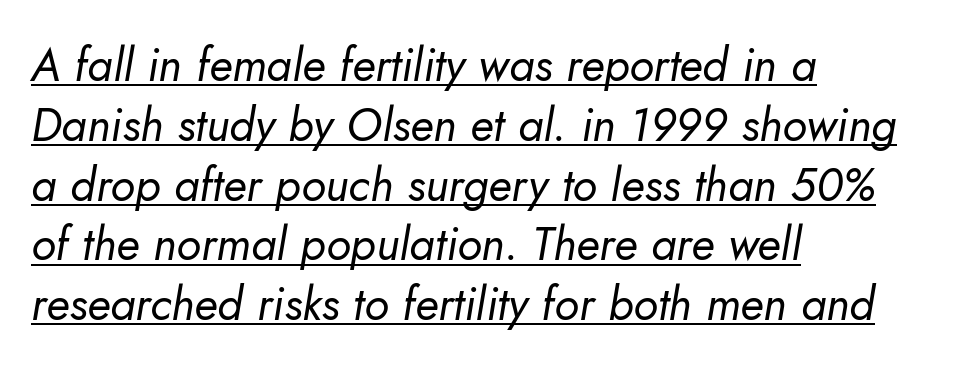
{"italic": "yes", "lean": "right", "slant_degrees": 10, "bold": "no", "weight": "regular", "width": "normal", "stroke_contrast": "low", "x_height": "small", "monospaced": "no", "underline": "yes", "align": "left", "line_spacing": "normal", "line_spacing_ratio": 1.3, "letter_spacing": "normal", "letter_spacing_em": 0.0, "glyph_px": 46}
